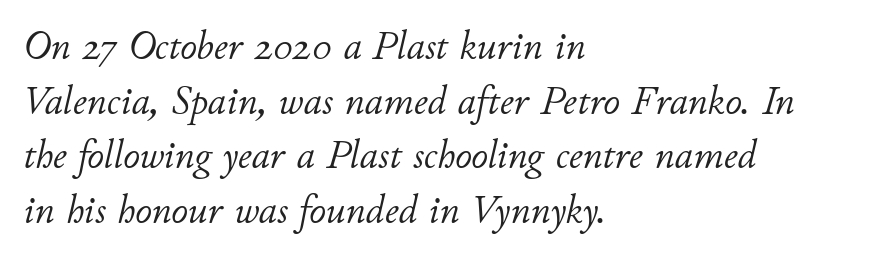
{"italic": "yes", "lean": "right", "slant_degrees": 11, "bold": "no", "weight": "light", "width": "normal", "stroke_contrast": "low", "x_height": "small", "monospaced": "no", "underline": "no", "align": "left", "line_spacing": "normal", "line_spacing_ratio": 1.33, "letter_spacing": "normal", "letter_spacing_em": 0.0, "glyph_px": 41}
